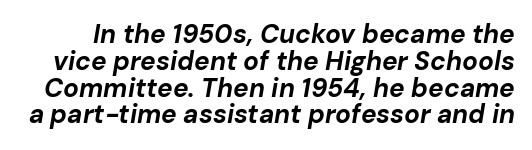
Looking at the ascenders, they clearly lean. How would I describe the line gaps? Narrow and economical. Rule under the text: the space is simply empty. Tracking value appears to be zero — textbook default spacing.
